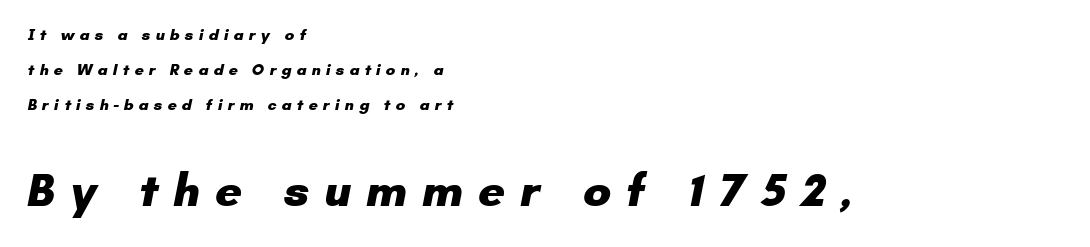
The specimen omits any rule beneath the text block's lines. Is there much room between lines? Yes — plenty of vertical air separates them. Layout note: lines flush left. A sans-serif font was chosen for this passage. Think of a printed novel: that variable character pitch is what you see here.
